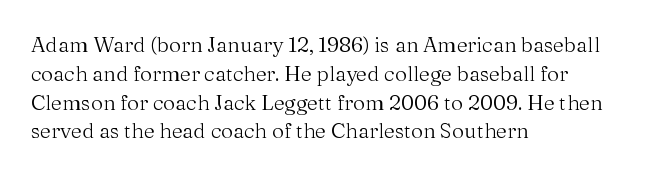
Q: Is the text bold? A: No.
Q: Is the text italic (slanted)? A: No, it is upright.
Q: Is the text underlined? A: No.
Q: How is the paragraph aligned? A: Left-aligned.
Q: Is the spacing between letters normal or unusually wide? A: Normal.
Q: Is the spacing between lines tight, normal or loose? A: Normal.
